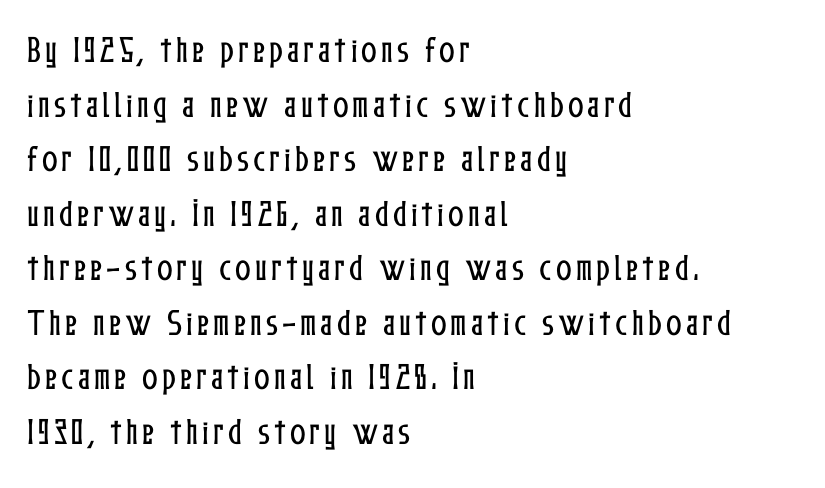
Q: Is the text italic (slanted)? A: No, it is upright.
Q: Is the text underlined? A: No.
Q: How is the paragraph aligned? A: Left-aligned.
Q: Width (condensed, normal, or wide)? A: Condensed.
Q: Stroke contrast? A: Low.
Q: x-height? A: Medium.
Q: Monospaced? A: No.
